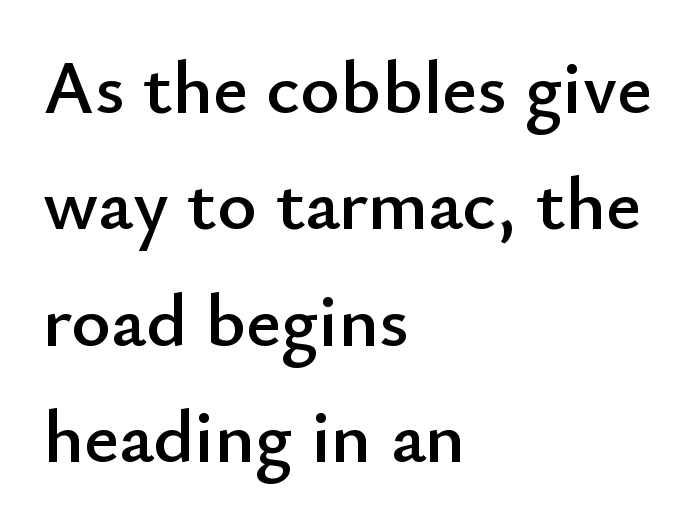
Is the block centered? No — it sits flush against the left margin. One glance says typical: line gaps are just what's usual. Spacing verdict: proportional, widths tailored to each character. To sum up the face: it is a sans, with no serifs. Students, note that the glyphs here touch the page at normal intervals.
